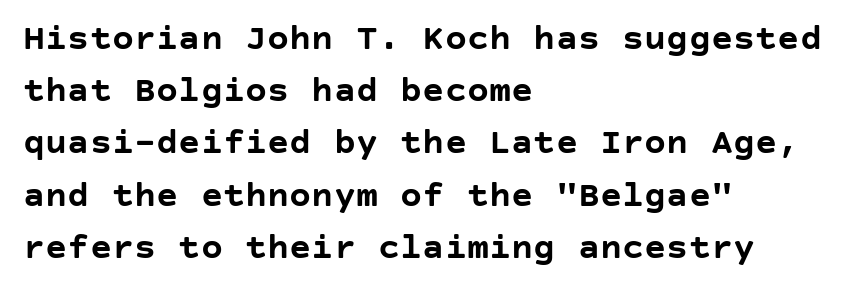
{"serif": "no", "italic": "no", "bold": "yes", "weight": "semibold", "width": "normal", "stroke_contrast": "low", "x_height": "large", "underline": "no", "align": "left", "line_spacing": "normal", "line_spacing_ratio": 1.41, "letter_spacing": "normal", "letter_spacing_em": 0.0, "glyph_px": 37}
